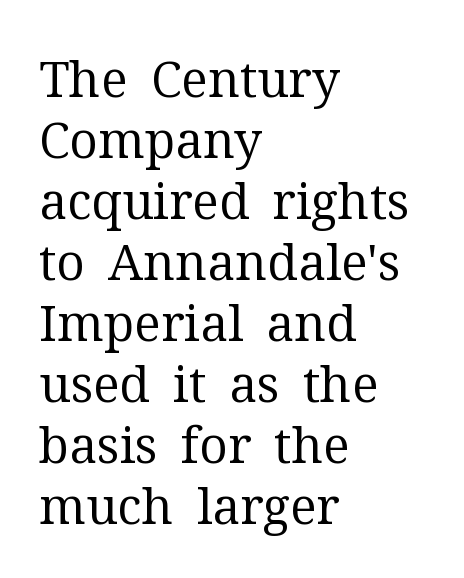
This is serif lettering, the kind often seen in printed books. Ink coverage per letter is moderate at most. How are the letters spaced? Ordinarily, with no added tracking. The axis of the letterforms is exactly vertical. Typeset ragged right — the left edge is the straight one. Just letters on the line, the space beneath them empty.
